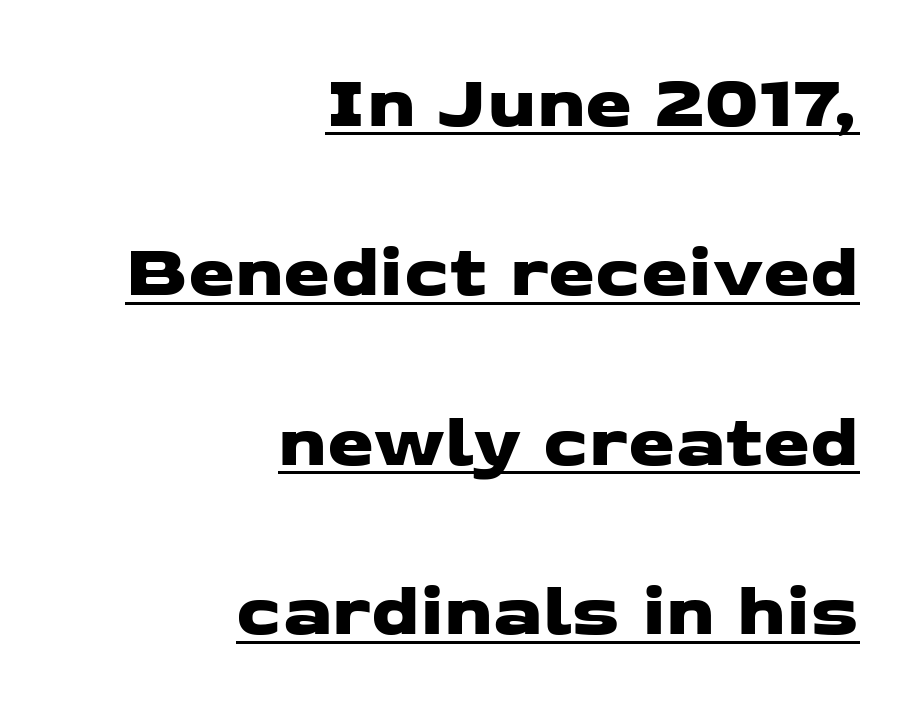
The image shows 75 px wide sans-serif type; set right-aligned, loose line spacing (2.26x), normal letter spacing, underlined; low stroke contrast and a medium x-height.
